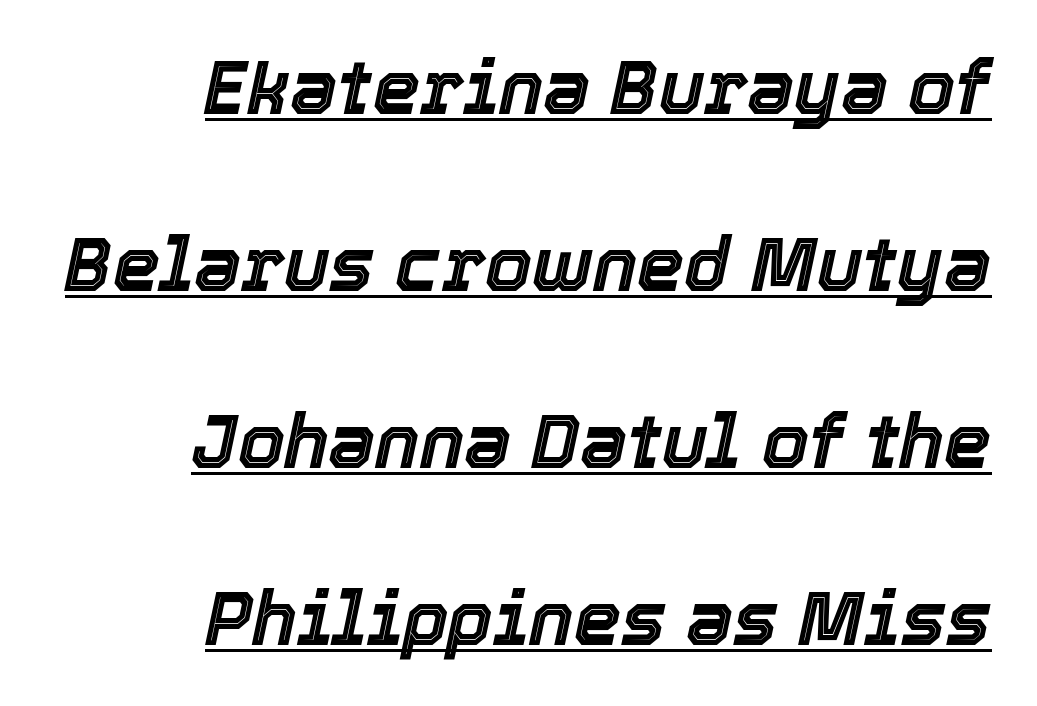
The face used here is proportionally spaced, like ordinary book or web type. The string is rendered with underlining switched on. Notice how the passage keeps a crisp vertical edge on the right only. This rendering leaves character spacing at its baseline value. Style check: oblique. What's the leading like? Stretched, with rows far apart.
